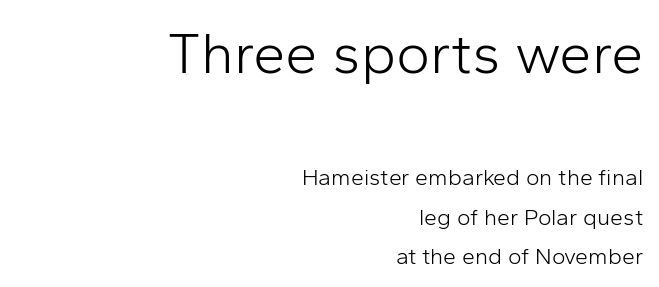
The image shows 58 px light sans-serif type, upright; set right-aligned, line spacing 1.72x, normal letter spacing, not underlined; the first (top) block is 2.52x larger; low stroke contrast and a medium x-height.
